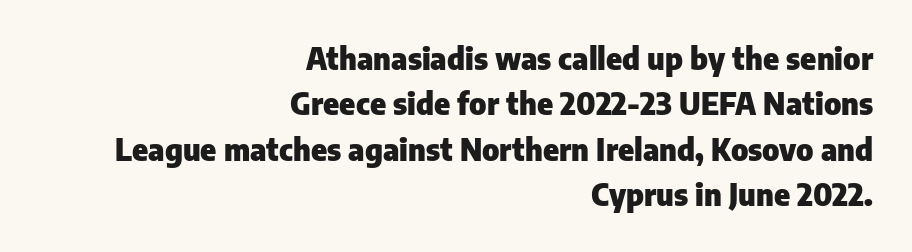
The image shows 30 px heavy sans-serif type, upright; set right-aligned, normal line spacing (1.51x), normal letter spacing, not underlined; low stroke contrast and a medium x-height.
